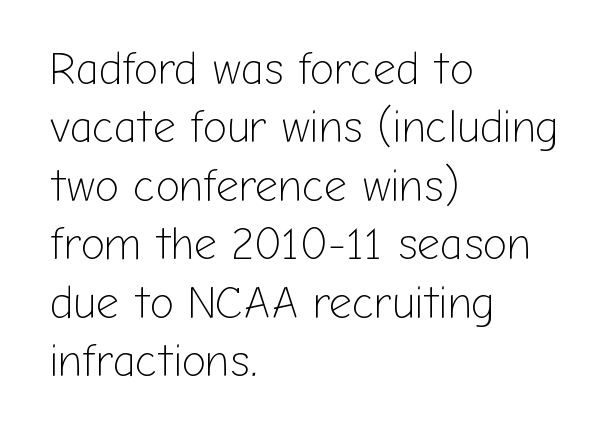
No chunkiness to these letters — they're not bold. Compared with typical body copy, the letter spacing here is the same. Descender tails drop into unmarked territory. Compared with typical paragraphs, the rows here are spaced about the same.
